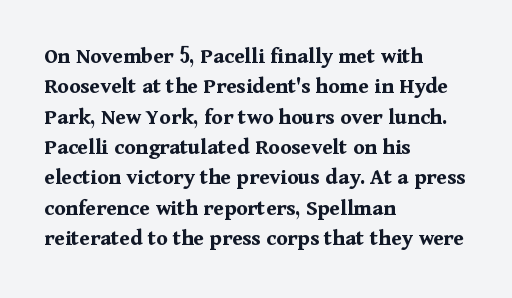
Each word holds together tightly as a unit, with standard inter-letter gaps. Typeset ragged right — the left edge is the straight one. Has an underline been added? It has not. The passage shown stacks its lines at a standard gap. A typesetter would mark this as roman, not italic. The passage shown is emphatically bold.
